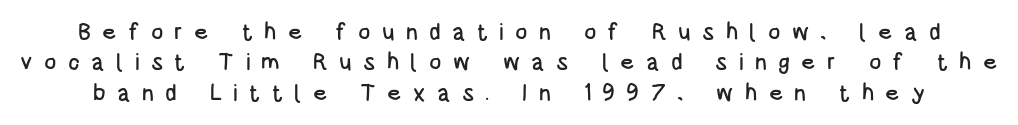
Observe the wide spacing: letters keep a clear distance from each other. Italic: no, the glyphs are upright roman. Is there much room between lines? A standard amount, neither cramped nor airy. Any mark beneath the type? The region is blank.
